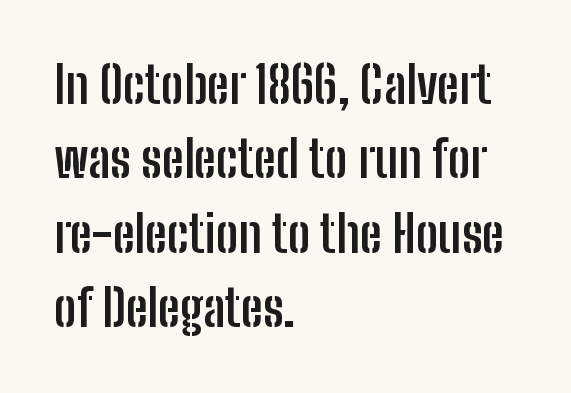
In CSS terms this would be text-align: left. Each glyph is drawn with heavy, bold strokes. A typesetter would call this leading conventional body-copy spacing. Decoration check: the copy has no underline. Serif or sans? Sans — the stroke terminals are bare.
